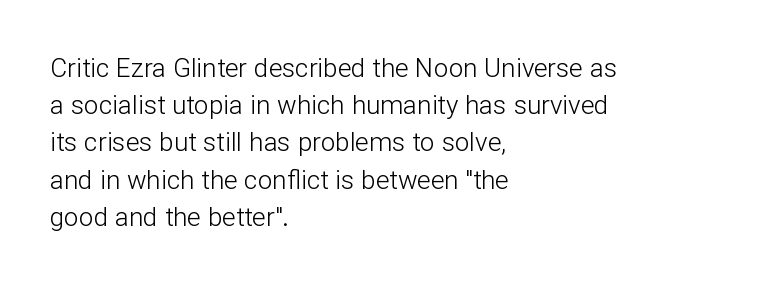
The rendering anchors every line to the left-hand side. A clean baseline with only descenders dipping below it. No chunkiness to these letters — they're not bold. Leading matches the norm, producing a regular column. Ascenders rise straight up at ninety degrees. Nobody touched the tracking dial on this one.
